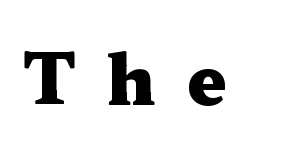
The image shows 69 px heavy, wide serif type, upright; set unusually wide letter spacing (+0.46 em), not underlined; medium stroke contrast and a medium x-height.
